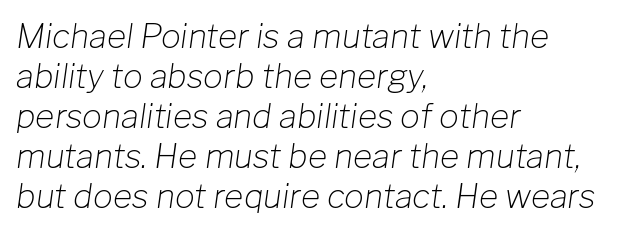
These lines are rendered in a variable-pitch font. These lines keep a tight, regular rhythm from letter to letter. Beneath every word, the page is bare. If you drew a line through each stem, it would be angled. Teacher's note: observe the even left margin — that is flush-left alignment. The strokes are not fattened; the text isn't bold.
